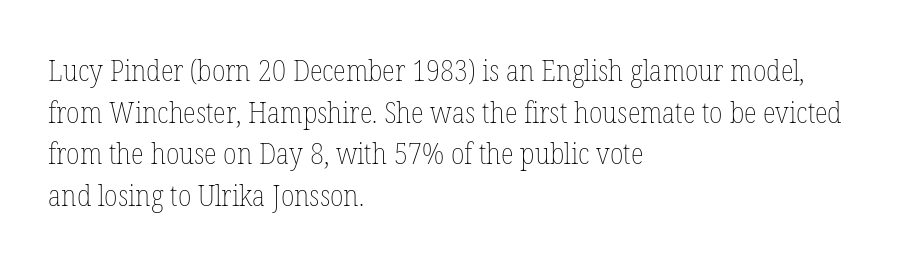
The image shows 30 px thin, condensed type, upright; set left-aligned, normal line spacing (1.39x), normal letter spacing, not underlined; low stroke contrast and a medium x-height.
